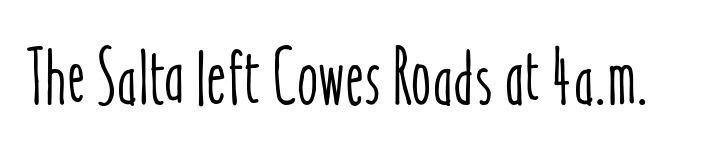
{"italic": "no", "width": "condensed", "stroke_contrast": "low", "x_height": "medium", "monospaced": "no", "underline": "no", "letter_spacing": "normal", "letter_spacing_em": 0.0, "glyph_px": 77}
